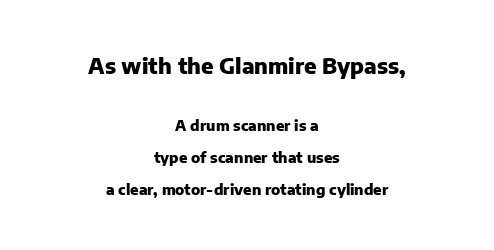
{"italic": "no", "bold": "yes", "underline": "no", "align": "center", "line_spacing": "loose", "line_spacing_ratio": 2.12, "letter_spacing": "normal", "letter_spacing_em": 0.0, "larger_block": "first", "size_ratio": 1.47, "glyph_px": 22}
